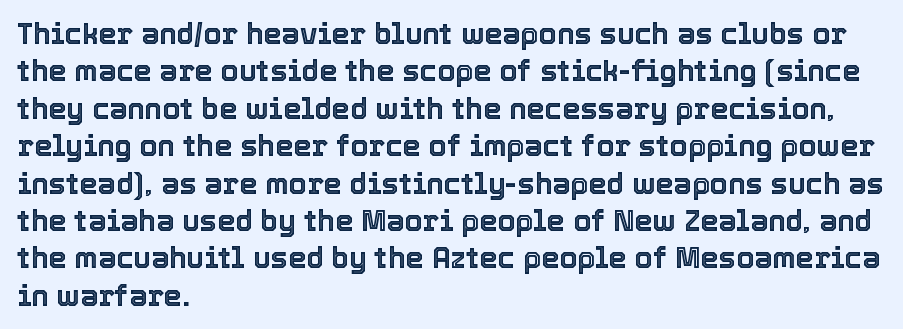
The image shows 29 px text type, upright; set left-aligned, normal line spacing (1.29x), normal letter spacing, not underlined; a medium x-height.
